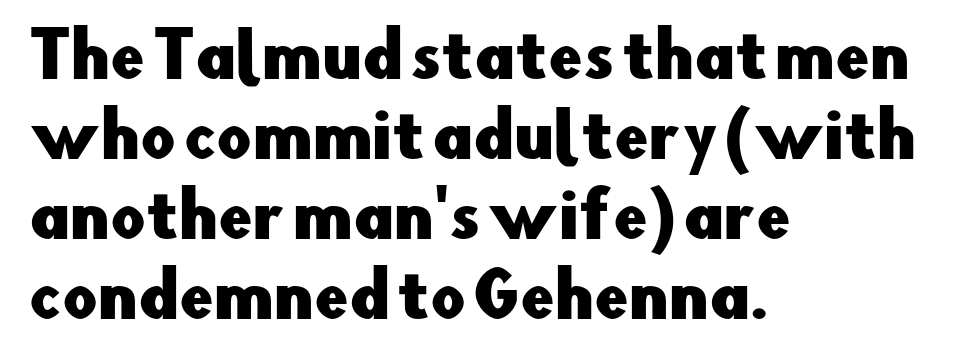
{"serif": "no", "italic": "no", "width": "normal", "stroke_contrast": "low", "x_height": "small", "monospaced": "no", "underline": "no", "align": "left", "line_spacing": "normal", "line_spacing_ratio": 1.31, "letter_spacing": "normal", "letter_spacing_em": 0.0, "glyph_px": 61}
